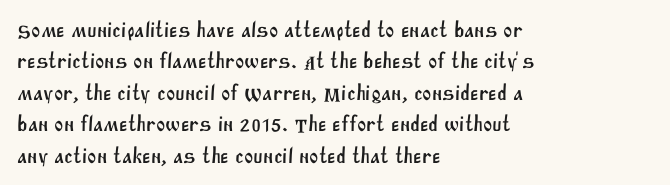
Regular leading. Nobody drew a line under any word here. How are the letters spaced? Ordinarily, with no added tracking. Alignment: flush left.
